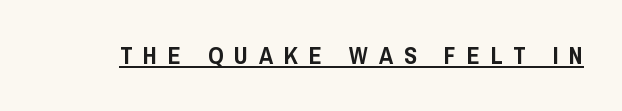
The image shows 24 px text type, upright; set unusually wide letter spacing (+0.45 em), underlined.
